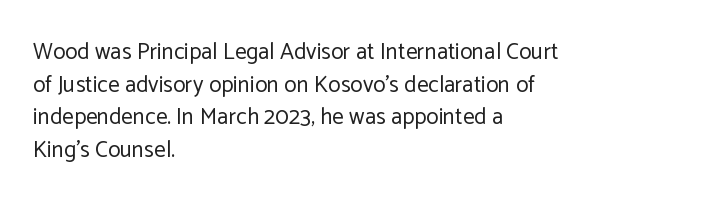
The image shows 23 px text type, upright; set left-aligned, normal line spacing (1.42x), normal letter spacing, not underlined.
